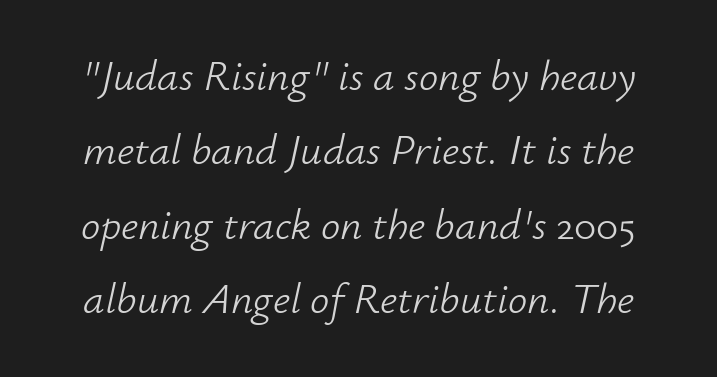
The horizontal fit of the characters is conventional and even. The passage shown leans; its letterforms are oblique. The weight tops out at a normal text grade. Proportional: the letters do not fall into vertical columns. Check the space under the baseline: it is left empty.
